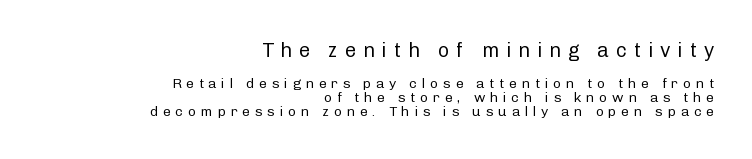
Q: Is the text bold? A: No.
Q: Is the text italic (slanted)? A: No, it is upright.
Q: Is the text underlined? A: No.
Q: How is the paragraph aligned? A: Right-aligned.
Q: Is the spacing between letters normal or unusually wide? A: Unusually wide.
Q: Is the spacing between lines tight, normal or loose? A: Tight.
Q: Which block of text is set in a larger size, the first (top) or the second (bottom)? A: The first (top) one.
